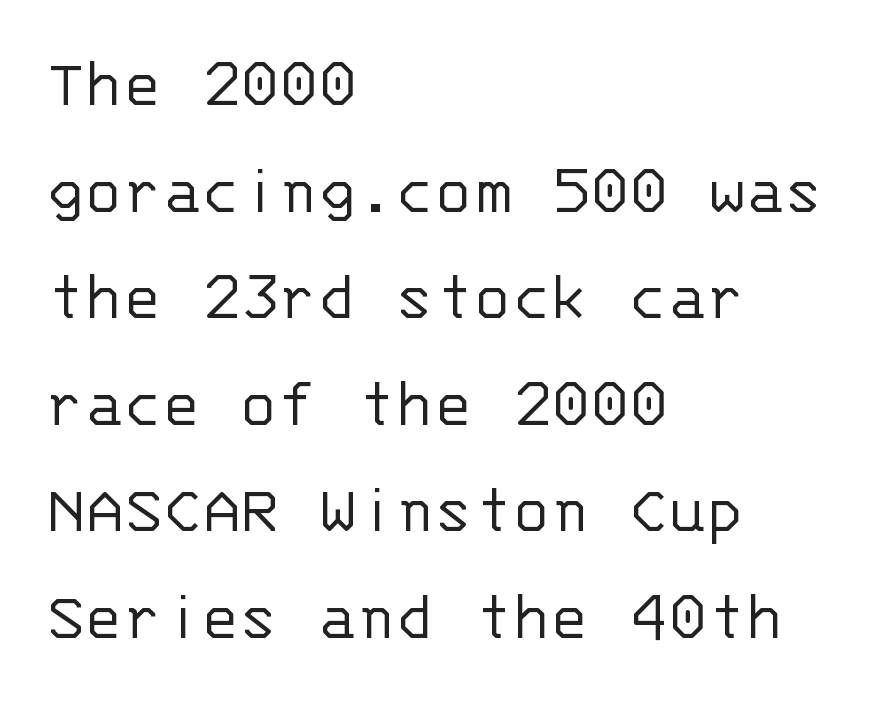
The image shows 72 px light sans-serif type, upright, monospaced; set left-aligned, normal line spacing (1.48x), normal letter spacing, not underlined; low stroke contrast and a large x-height.
